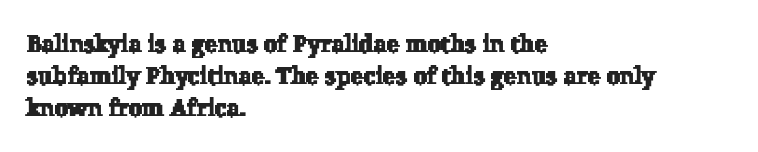
{"underline": "no", "align": "left", "line_spacing": "normal", "line_spacing_ratio": 1.33, "letter_spacing": "normal", "letter_spacing_em": 0.0, "glyph_px": 24}
